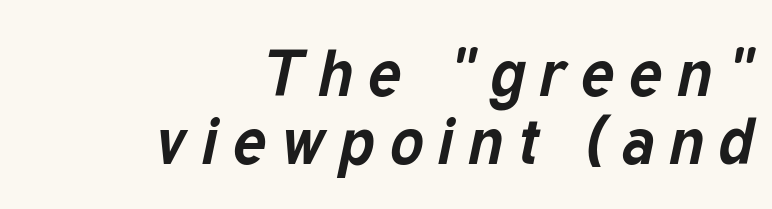
Q: Is the text bold? A: Yes.
Q: Is the text italic (slanted)? A: Yes, it leans right by about 12 degrees.
Q: Is the text underlined? A: No.
Q: How is the paragraph aligned? A: Right-aligned.
Q: Is the spacing between letters normal or unusually wide? A: Unusually wide.
Q: Is the spacing between lines tight, normal or loose? A: Tight.
Q: Width (condensed, normal, or wide)? A: Normal.
Q: Stroke contrast? A: Low.
Q: x-height? A: Medium.
Q: Monospaced? A: No.
